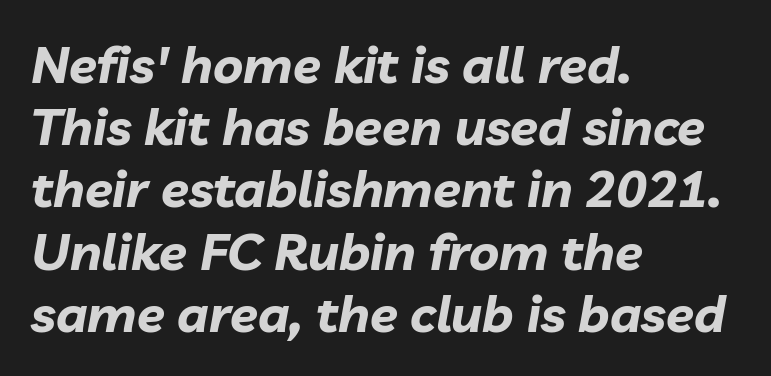
The image shows 51 px bold type, italic (leaning right); set left-aligned, line spacing 1.22x, normal letter spacing, not underlined; low stroke contrast and a medium x-height.
